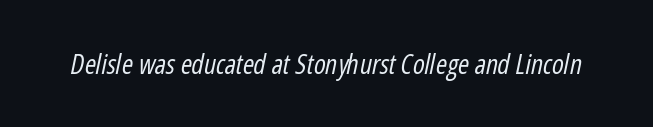
Anything drawn beneath the words? Only blank space. The text carries the slant typical of an italic or oblique font. On a weight scale, this lands at 450 or below. Observe the ordinary spacing: letters are neighbours, not strangers.
